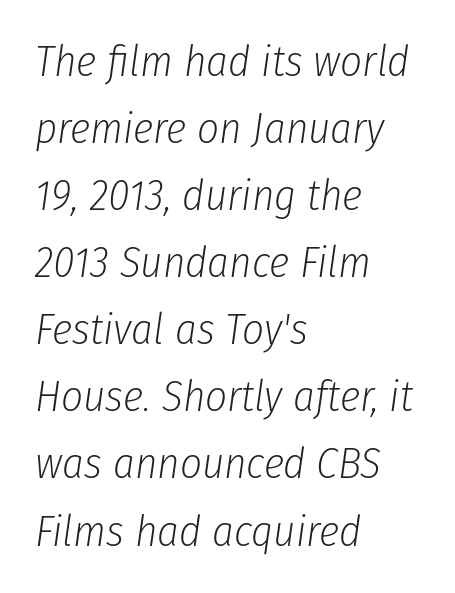
Q: Is the text bold? A: No.
Q: Is the text italic (slanted)? A: Yes, it leans right by about 8 degrees.
Q: Is the text underlined? A: No.
Q: How is the paragraph aligned? A: Left-aligned.
Q: Is the spacing between letters normal or unusually wide? A: Normal.
Q: Is the spacing between lines tight, normal or loose? A: Normal.
Q: Width (condensed, normal, or wide)? A: Condensed.
Q: Stroke contrast? A: Low.
Q: x-height? A: Medium.
Q: Monospaced? A: No.
